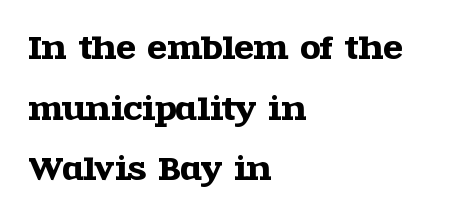
{"serif": "yes", "italic": "no", "width": "wide", "x_height": "large", "monospaced": "no", "underline": "no", "align": "left", "line_spacing": "loose", "line_spacing_ratio": 2.09, "letter_spacing": "normal", "letter_spacing_em": 0.0, "glyph_px": 29}
